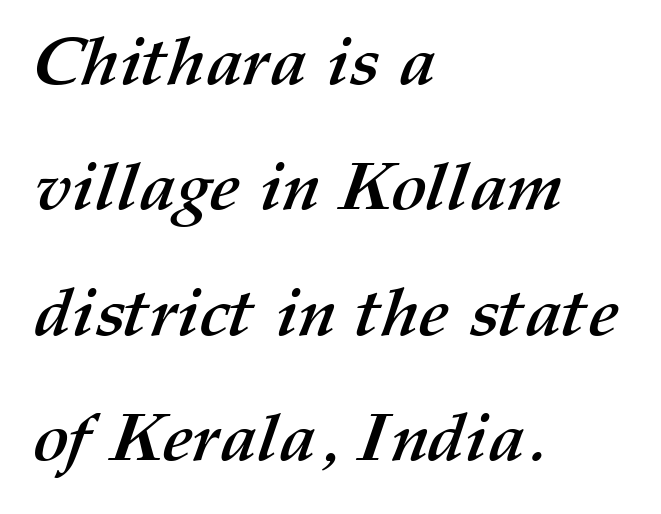
The image shows 67 px semibold type; set left-aligned, line spacing 1.87x, normal letter spacing, not underlined; medium stroke contrast and a medium x-height.
